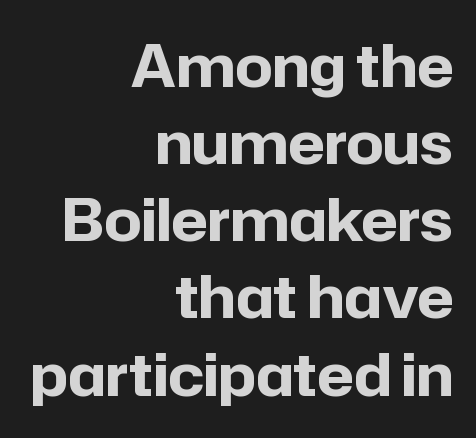
Q: Is the text bold? A: Yes.
Q: Is the text italic (slanted)? A: No, it is upright.
Q: Is the typeface a serif or a sans-serif typeface? A: Sans-serif.
Q: Is the text underlined? A: No.
Q: How is the paragraph aligned? A: Right-aligned.
Q: Is the spacing between letters normal or unusually wide? A: Normal.
Q: Is the spacing between lines tight, normal or loose? A: Normal.
Q: Width (condensed, normal, or wide)? A: Normal.
Q: Stroke contrast? A: Low.
Q: x-height? A: Medium.
Q: Monospaced? A: No.
